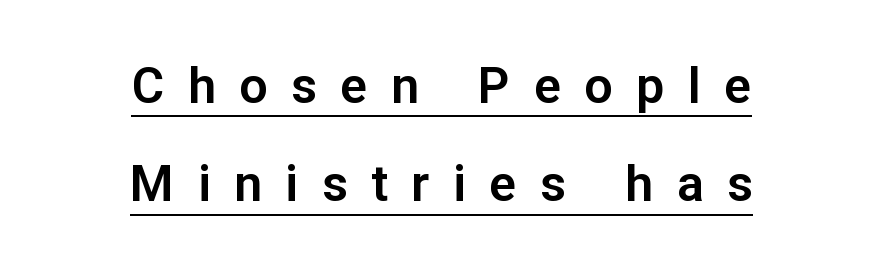
{"serif": "no", "italic": "no", "width": "normal", "stroke_contrast": "low", "x_height": "medium", "monospaced": "no", "underline": "yes", "align": "center", "line_spacing": "loose", "line_spacing_ratio": 1.97, "letter_spacing": "wide", "letter_spacing_em": 0.47, "glyph_px": 50}
